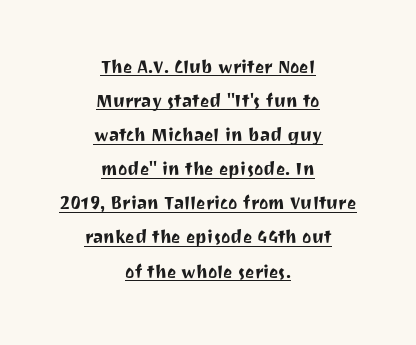
Q: Is the text italic (slanted)? A: No, it is upright.
Q: Is the text underlined? A: Yes.
Q: How is the paragraph aligned? A: Centered.
Q: Is the spacing between letters normal or unusually wide? A: Normal.
Q: Is the spacing between lines tight, normal or loose? A: Normal.
